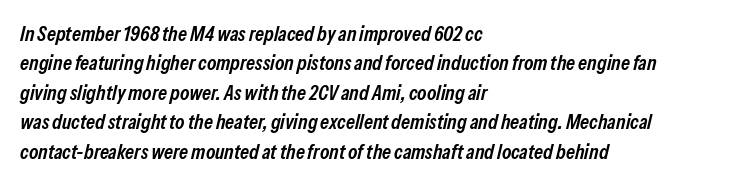
The image shows 21 px text type, italic (leaning right); set left-aligned, normal line spacing (1.4x), normal letter spacing, not underlined.
